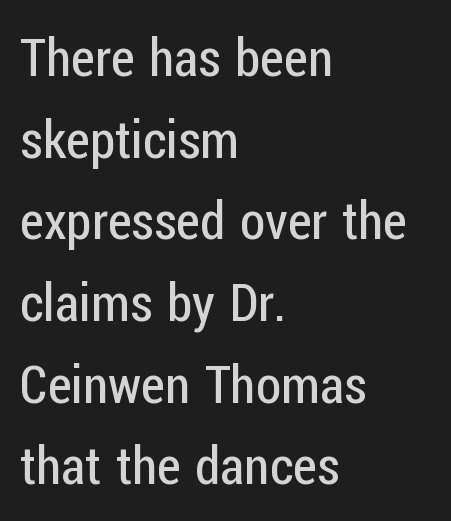
The paragraph has a hard left edge and a soft right edge. A clean baseline with only descenders dipping below it. Evenly set lines give the paragraph a standard silhouette. The passage shown is not bold in any degree. Classification — sans serif.
